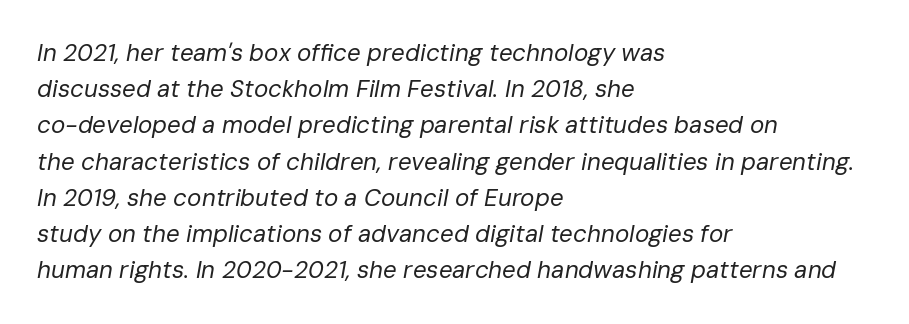
Q: Is the text bold? A: No.
Q: Is the text italic (slanted)? A: Yes, it leans right by about 10 degrees.
Q: Is the text underlined? A: No.
Q: How is the paragraph aligned? A: Left-aligned.
Q: Is the spacing between letters normal or unusually wide? A: Normal.
Q: Is the spacing between lines tight, normal or loose? A: Normal.
